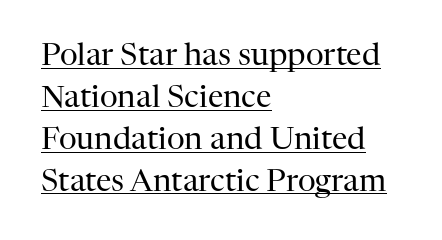
The image shows 31 px regular-weight serif type, upright; set left-aligned, normal line spacing (1.35x), normal letter spacing, underlined; high stroke contrast and a medium x-height.
